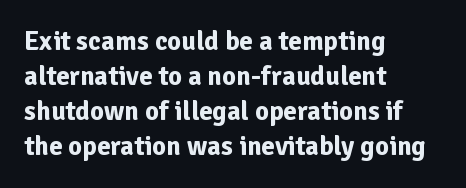
The image shows 27 px bold type, upright; set left-aligned, normal line spacing (1.3x), normal letter spacing, not underlined.
